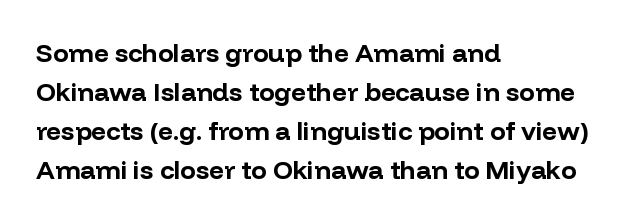
The image shows 26 px bold type, upright; set left-aligned, normal line spacing (1.5x), normal letter spacing, not underlined.
